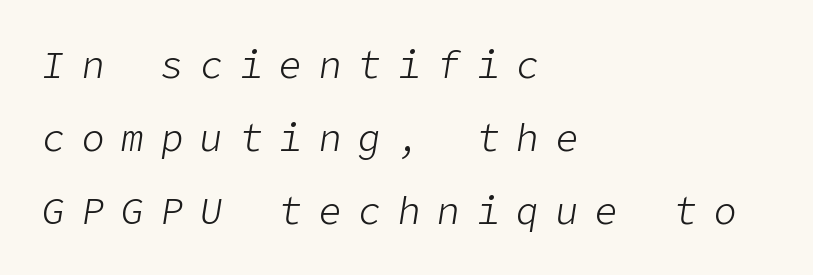
No extra ink here — the face is not bold. Airy leading. Short and long lines alike share a common starting point at left. Is the type slanted? Yes — the strokes lean at a clear angle. Characters follow at a spacing far wider than the type designer built in.
